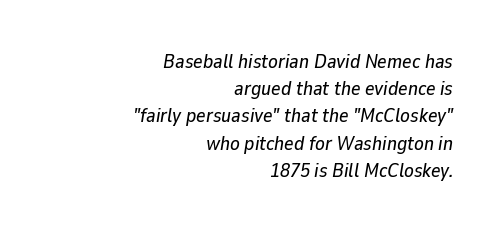
This rendering uses right alignment, leaving the left contour irregular. Reading down the column, the eye jumps a familiar distance to each next line. Tracking here is standard; glyphs follow each other at the usual distance. In terms of posture, this sample is oblique.
